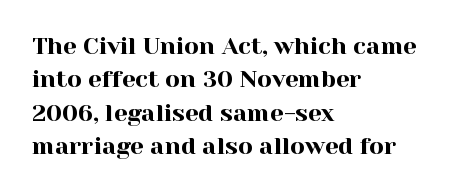
Style check: upright. Bare-footed words on every line. The passage shown has conventional tracking throughout. If you measured baseline to baseline, you'd find a middling distance. A student would call this left alignment; a typographer would say flush left, rag right.
